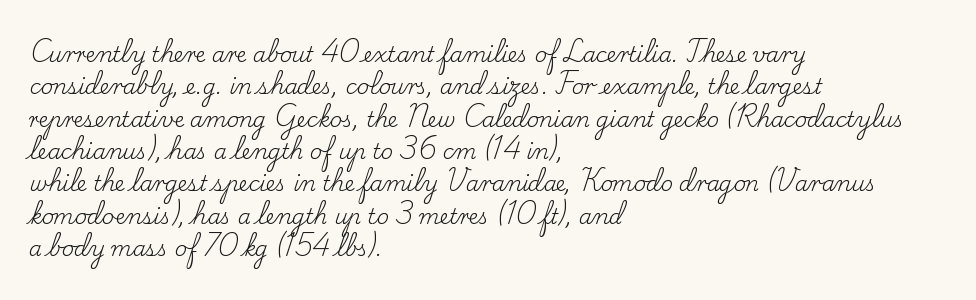
{"bold": "no", "underline": "no", "align": "left", "line_spacing": "normal", "line_spacing_ratio": 1.54, "letter_spacing": "normal", "letter_spacing_em": 0.0, "glyph_px": 21}
